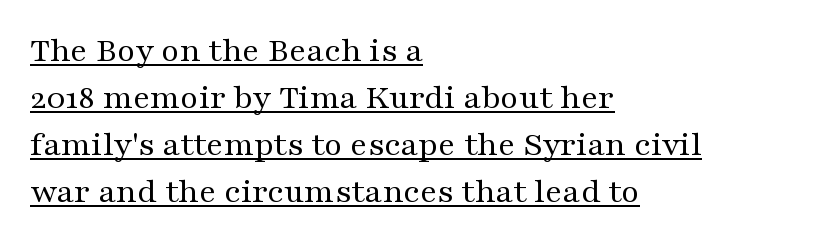
{"serif": "yes", "italic": "no", "bold": "no", "weight": "regular", "width": "wide", "stroke_contrast": "medium", "x_height": "medium", "monospaced": "no", "underline": "yes", "align": "left", "line_spacing": "normal", "line_spacing_ratio": 1.34, "letter_spacing": "normal", "letter_spacing_em": 0.0, "glyph_px": 35}
